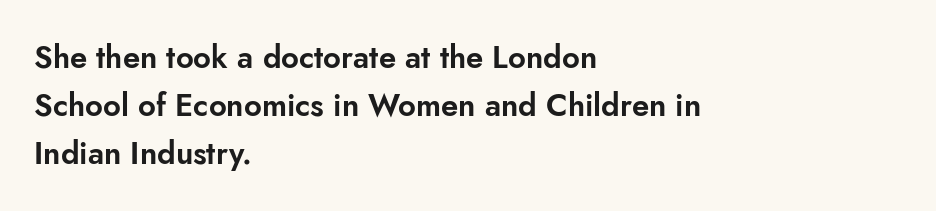
The image shows 31 px sans-serif type, upright; set left-aligned, normal line spacing (1.55x), normal letter spacing, not underlined; low stroke contrast and a small x-height.
